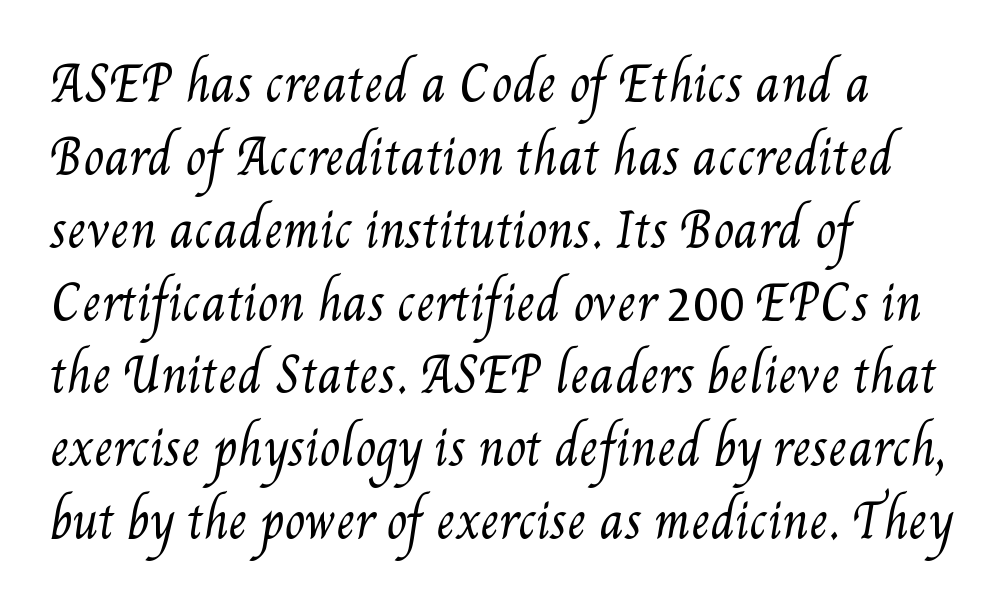
{"bold": "no", "weight": "regular", "width": "condensed", "stroke_contrast": "medium", "x_height": "small", "monospaced": "no", "underline": "no", "align": "left", "line_spacing": "normal", "line_spacing_ratio": 1.55, "letter_spacing": "normal", "letter_spacing_em": 0.0, "glyph_px": 47}
